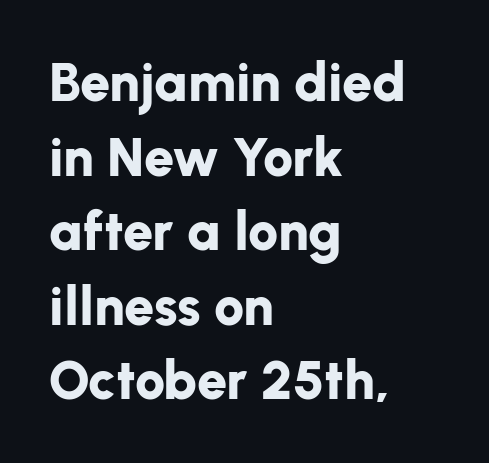
The image shows 54 px bold sans-serif type, upright; set left-aligned, normal line spacing (1.38x), normal letter spacing, not underlined; low stroke contrast and a medium x-height.
